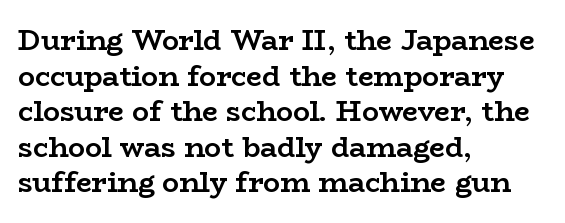
Q: Is the text bold? A: Yes.
Q: Is the text italic (slanted)? A: No, it is upright.
Q: Is the typeface a serif or a sans-serif typeface? A: Serif.
Q: Is the text underlined? A: No.
Q: How is the paragraph aligned? A: Left-aligned.
Q: Is the spacing between letters normal or unusually wide? A: Normal.
Q: Is the spacing between lines tight, normal or loose? A: Normal.
Q: Width (condensed, normal, or wide)? A: Wide.
Q: Stroke contrast? A: Low.
Q: x-height? A: Medium.
Q: Monospaced? A: No.
